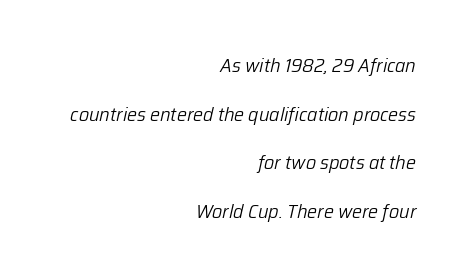
The image shows 20 px text type, italic (leaning right); set right-aligned, loose line spacing (2.43x), normal letter spacing, not underlined.
